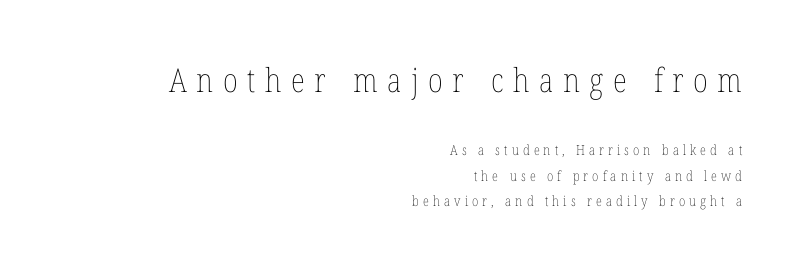
Q: Is the text bold? A: No.
Q: Is the text italic (slanted)? A: No, it is upright.
Q: Is the text underlined? A: No.
Q: How is the paragraph aligned? A: Right-aligned.
Q: Is the spacing between letters normal or unusually wide? A: Unusually wide.
Q: Which block of text is set in a larger size, the first (top) or the second (bottom)? A: The first (top) one.
Q: Width (condensed, normal, or wide)? A: Condensed.
Q: Stroke contrast? A: Low.
Q: x-height? A: Medium.
Q: Monospaced? A: No.
